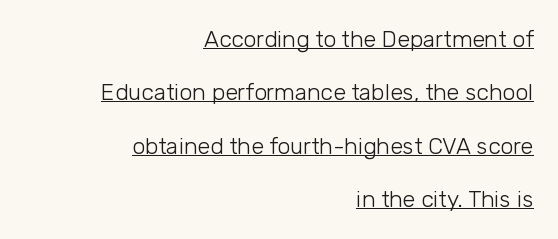
{"italic": "no", "bold": "no", "underline": "yes", "align": "right", "line_spacing": "loose", "line_spacing_ratio": 2.32, "letter_spacing": "normal", "letter_spacing_em": 0.0, "glyph_px": 23}
